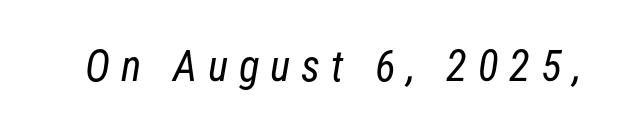
The image shows 43 px regular-weight, condensed sans-serif type; set unusually wide letter spacing (+0.25 em), not underlined; low stroke contrast and a medium x-height.
